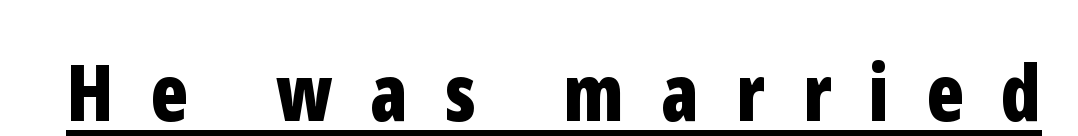
The letters stand straight up with perfectly vertical stems. The rendering uses natural spacing where letterforms have individual widths. Letter spacing: wide. Looks like someone drew a line under every word here. This is sans-serif lettering, the kind often seen on screens and signage. Notice how thick the strokes are: this is what a full bold looks like.
